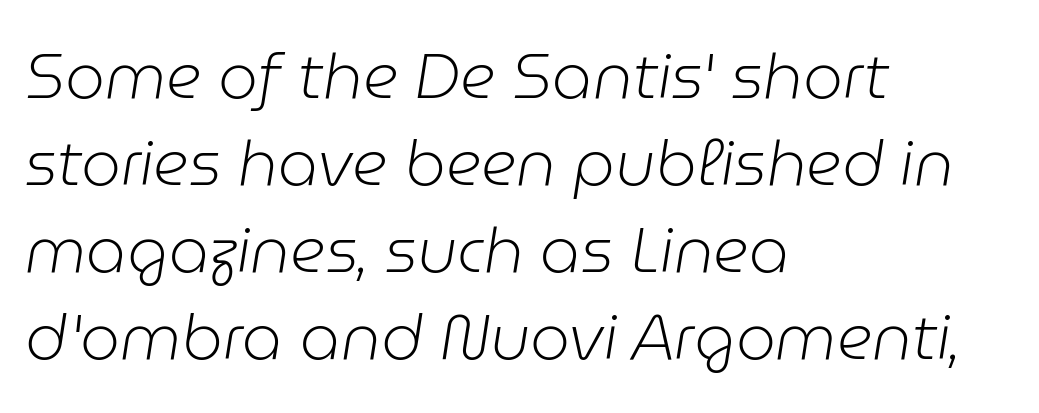
The string is rendered with underlining switched off. Character widths vary here, with narrow letters taking less room than wide ones. These lines stack with their left ends in a neat column. This sample uses plain, unmodified letter spacing. Weight: not bold — regular or lighter. An italicized treatment has been applied to the whole sample.
